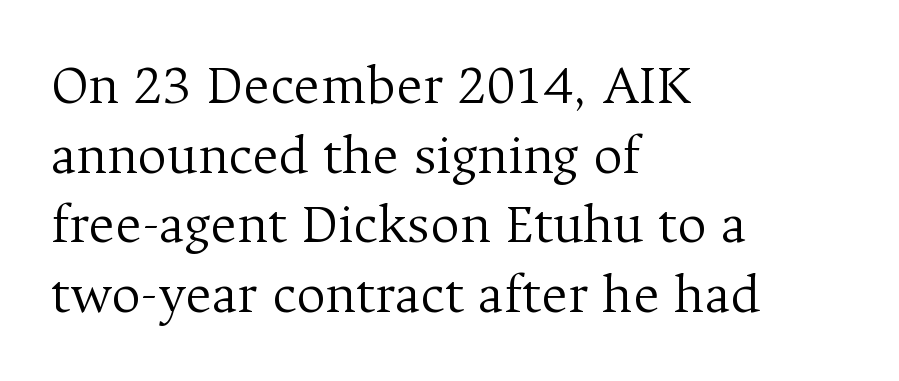
Here the designer chose a conventional face with non-uniform glyph widths. Each letter's strokes conclude with small projecting serifs. These lines were composed using upright roman letters. Unbolded letterforms with no extra heft.
